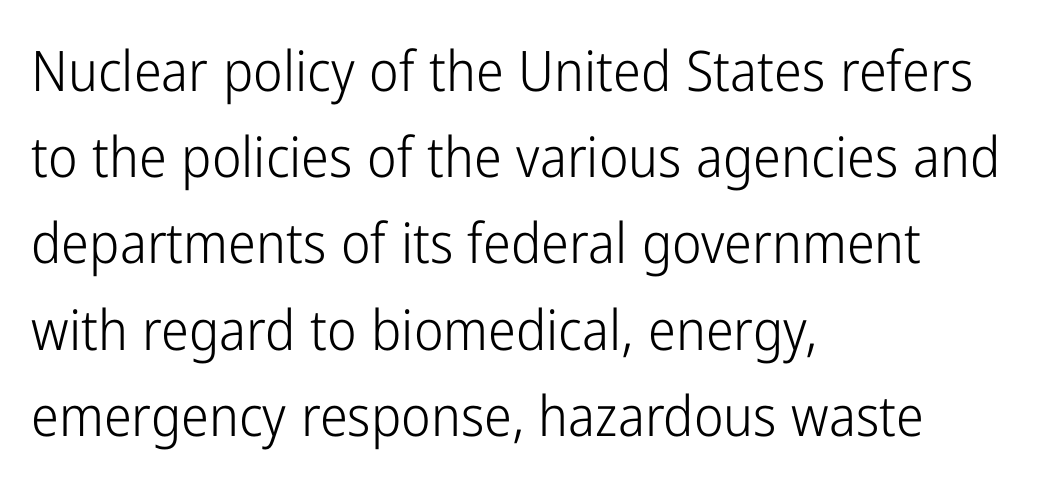
{"serif": "no", "italic": "no", "bold": "no", "weight": "light", "width": "condensed", "stroke_contrast": "low", "x_height": "medium", "monospaced": "no", "underline": "no", "align": "left", "line_spacing": "normal", "line_spacing_ratio": 1.54, "letter_spacing": "normal", "letter_spacing_em": 0.0, "glyph_px": 56}
